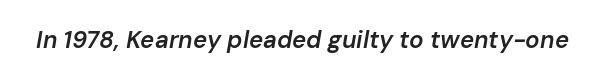
The image shows 24 px text type, italic (leaning right); set normal letter spacing, not underlined.
